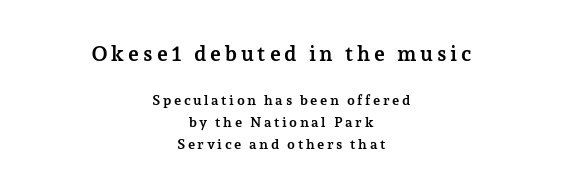
The image shows 21 px bold type, upright; set centered, normal line spacing (1.58x), not underlined; the first (top) block is 1.5x larger.
